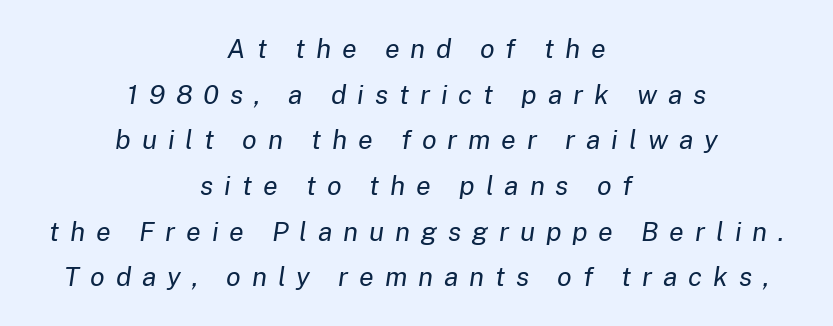
{"italic": "yes", "lean": "right", "slant_degrees": 8, "bold": "no", "underline": "no", "align": "center", "line_spacing": "normal", "line_spacing_ratio": 1.69, "letter_spacing": "wide", "letter_spacing_em": 0.4, "glyph_px": 27}
